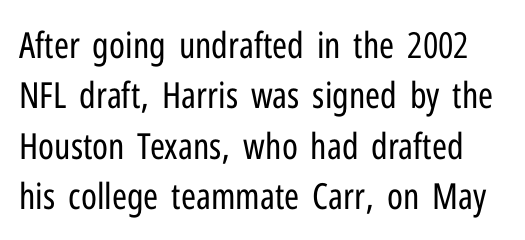
The image shows 36 px regular-weight, condensed sans-serif type, upright; set normal line spacing (1.4x), normal letter spacing, not underlined; low stroke contrast and a medium x-height.
